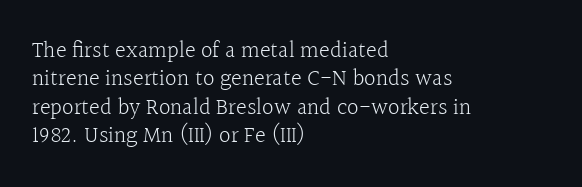
The image shows 23 px text type, upright; set left-aligned, line spacing 1.23x, normal letter spacing, not underlined.
